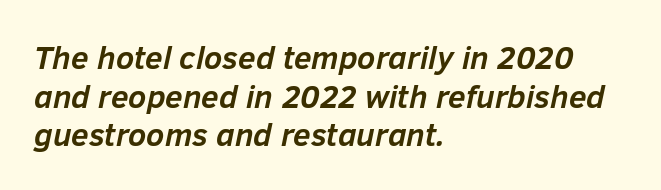
Q: Is the text bold? A: Yes.
Q: Is the text italic (slanted)? A: Yes, it leans right by about 12 degrees.
Q: Is the text underlined? A: No.
Q: How is the paragraph aligned? A: Left-aligned.
Q: Is the spacing between letters normal or unusually wide? A: Normal.
Q: Width (condensed, normal, or wide)? A: Normal.
Q: Stroke contrast? A: Low.
Q: x-height? A: Medium.
Q: Monospaced? A: No.
